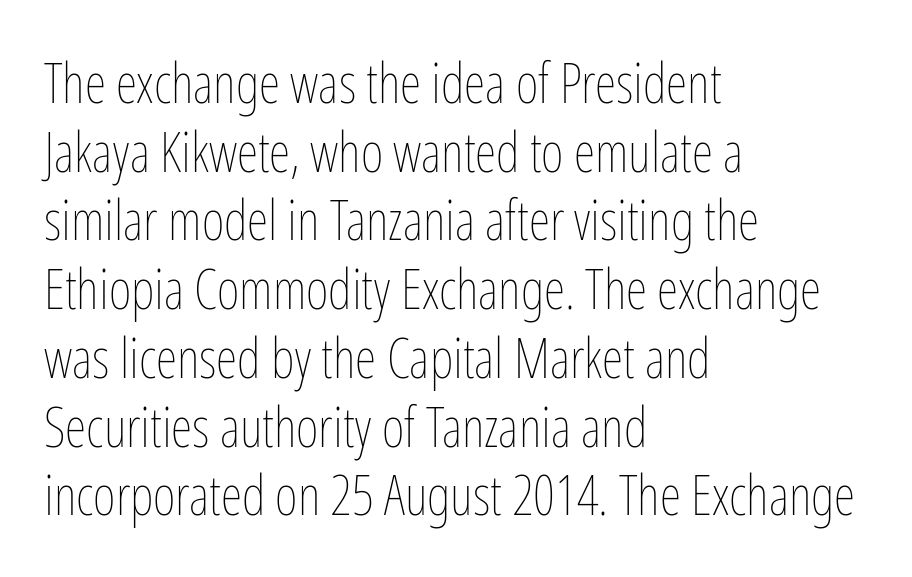
The image shows 55 px thin, condensed type, upright; set left-aligned, normal line spacing (1.25x), normal letter spacing, not underlined; low stroke contrast and a medium x-height.
